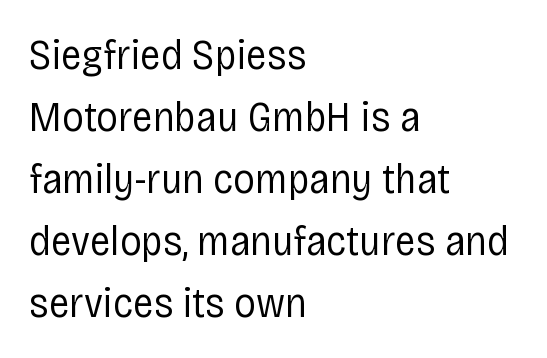
{"serif": "no", "italic": "no", "bold": "no", "weight": "regular", "width": "condensed", "stroke_contrast": "low", "x_height": "large", "monospaced": "no", "underline": "no", "align": "left", "line_spacing": "normal", "line_spacing_ratio": 1.44, "letter_spacing": "normal", "letter_spacing_em": 0.0, "glyph_px": 43}
